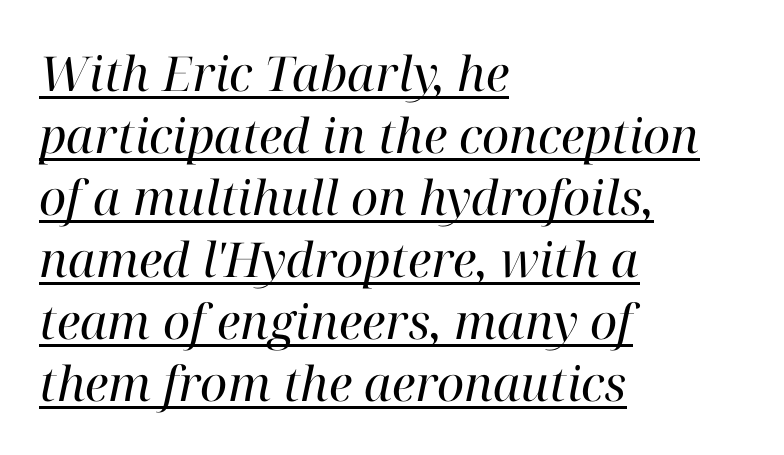
The font sits on the lighter half of the weight spectrum, regular included. Each line of the rendering has a horizontal stroke beneath the glyphs. The letters advance in unequal steps, a hallmark of proportional type. You could call the tracking neutral — neither tight nor loose. The designer went with a serif here, giving each stem small feet. Students, observe: this is what conventionally led text looks like.
